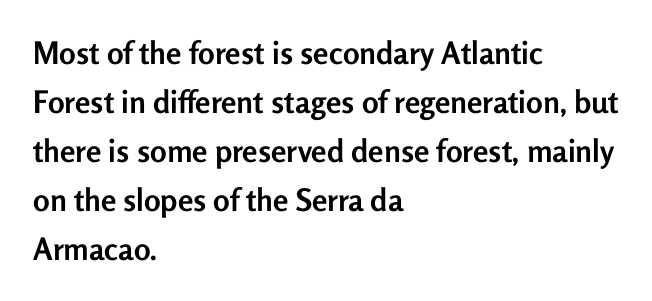
Q: Is the text bold? A: Yes.
Q: Is the text italic (slanted)? A: No, it is upright.
Q: Is the typeface a serif or a sans-serif typeface? A: Sans-serif.
Q: Is the text underlined? A: No.
Q: How is the paragraph aligned? A: Left-aligned.
Q: Is the spacing between letters normal or unusually wide? A: Normal.
Q: Is the spacing between lines tight, normal or loose? A: Normal.
Q: Width (condensed, normal, or wide)? A: Normal.
Q: Stroke contrast? A: Low.
Q: x-height? A: Medium.
Q: Monospaced? A: No.
